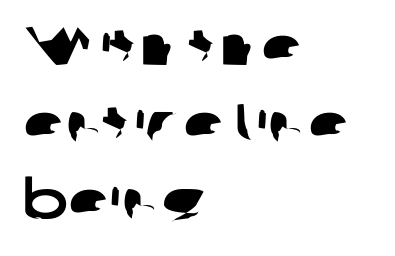
{"serif": "no", "width": "wide", "stroke_contrast": "low", "x_height": "medium", "monospaced": "no", "underline": "no", "align": "left", "line_spacing": "normal", "line_spacing_ratio": 1.43, "letter_spacing": "normal", "letter_spacing_em": 0.0, "glyph_px": 54}
